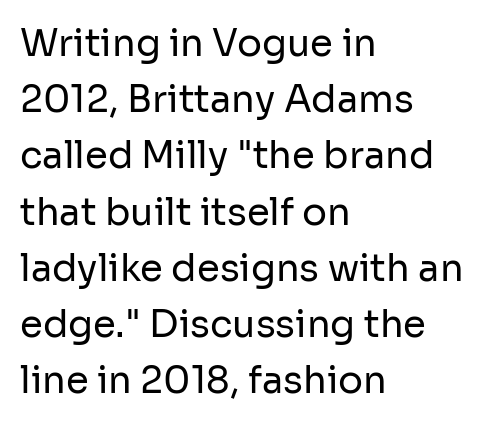
Casual observation: everything's shoved over to the left. A clean baseline with only descenders dipping below it. These lines are rendered in a variable-pitch font. The type is set solid horizontally, with unmodified tracking.
